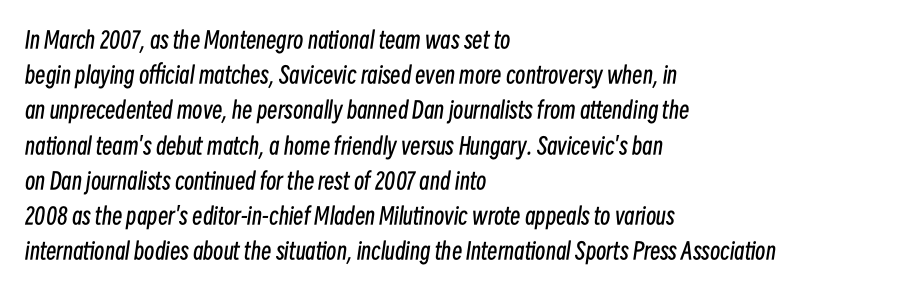
The image shows 23 px text type, italic (leaning right); set left-aligned, normal line spacing (1.53x), normal letter spacing, not underlined.
